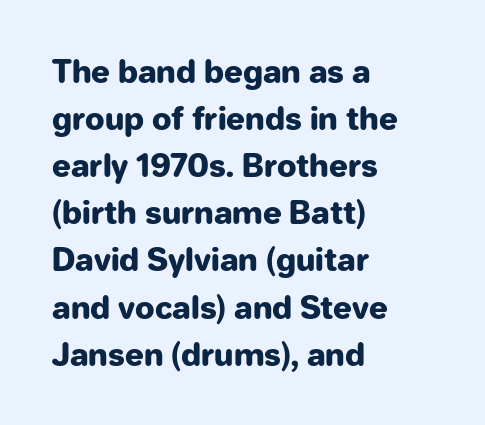
The image shows 31 px heavy sans-serif type, upright; set left-aligned, normal line spacing (1.52x), normal letter spacing, not underlined; low stroke contrast and a medium x-height.
